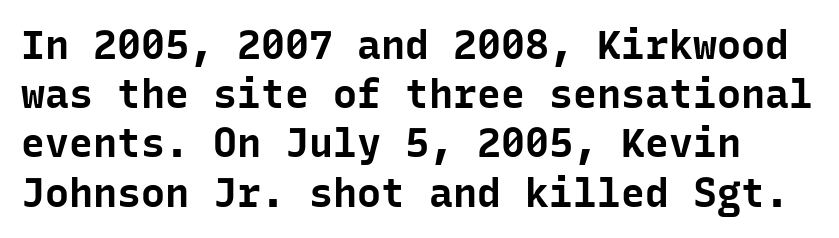
The image shows 40 px bold sans-serif type, upright, monospaced; set line spacing 1.23x, normal letter spacing, not underlined; low stroke contrast and a medium x-height.
